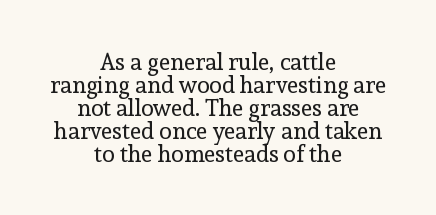
The lines are quadded center. The leading is snug, giving the passage a crowded texture. The passage shown is not bold in any degree. A typesetter would call this zero additional tracking.
